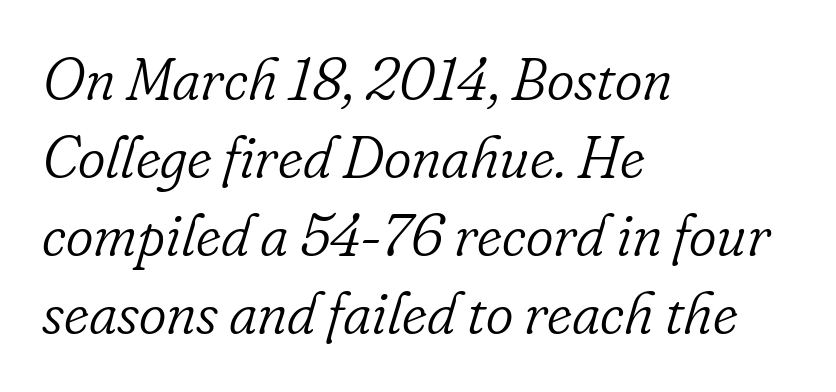
Q: Is the text bold? A: No.
Q: Is the text italic (slanted)? A: Yes, it leans right by about 16 degrees.
Q: Is the typeface a serif or a sans-serif typeface? A: Serif.
Q: Is the text underlined? A: No.
Q: How is the paragraph aligned? A: Left-aligned.
Q: Is the spacing between letters normal or unusually wide? A: Normal.
Q: Is the spacing between lines tight, normal or loose? A: Normal.
Q: Width (condensed, normal, or wide)? A: Normal.
Q: Stroke contrast? A: Low.
Q: x-height? A: Small.
Q: Monospaced? A: No.
